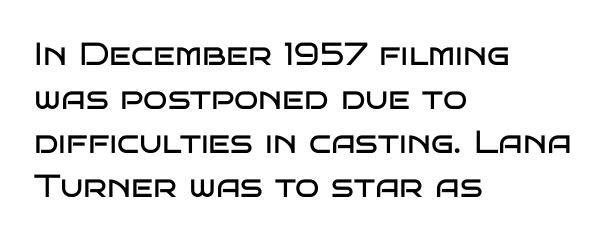
Q: Is the text bold? A: No.
Q: Is the text italic (slanted)? A: No, it is upright.
Q: Is the typeface a serif or a sans-serif typeface? A: Sans-serif.
Q: Is the text underlined? A: No.
Q: How is the paragraph aligned? A: Left-aligned.
Q: Is the spacing between letters normal or unusually wide? A: Normal.
Q: Is the spacing between lines tight, normal or loose? A: Normal.
Q: Width (condensed, normal, or wide)? A: Wide.
Q: Stroke contrast? A: Low.
Q: x-height? A: Large.
Q: Monospaced? A: No.
